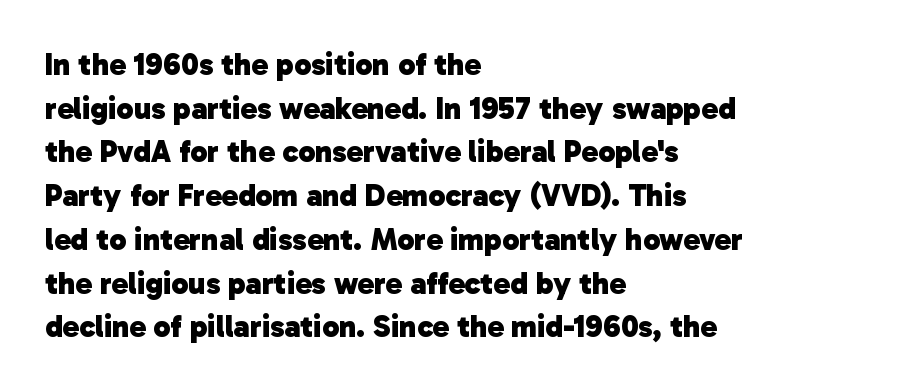
Students, this is bold: see how much ink each stroke carries. Quick note: underline off. The font family rendered here belongs to the sans-serif group. The type is set solid horizontally, with unmodified tracking. In terms of leading, this rendering sits right in the middle.
